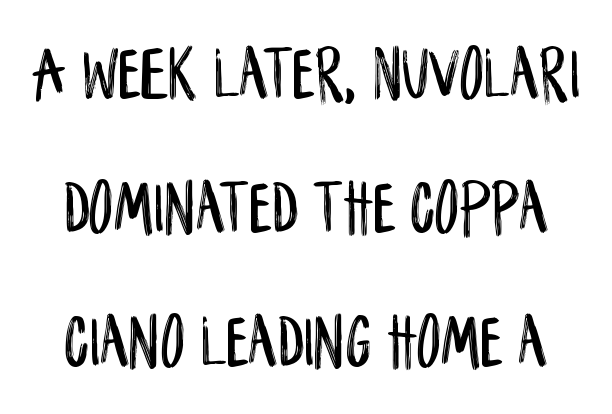
{"serif": "no", "italic": "no", "width": "condensed", "stroke_contrast": "low", "x_height": "large", "monospaced": "no", "underline": "no", "line_spacing_ratio": 1.74, "letter_spacing": "normal", "letter_spacing_em": 0.0, "glyph_px": 77}
